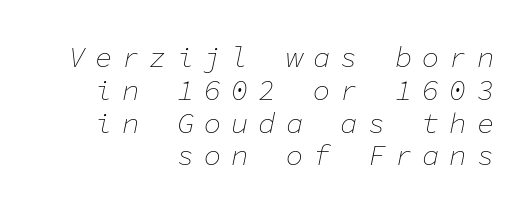
The image shows 29 px thin type, italic (leaning right), monospaced; set right-aligned, tight line spacing (1.13x), unusually wide letter spacing (+0.34 em), not underlined; low stroke contrast and a medium x-height.
